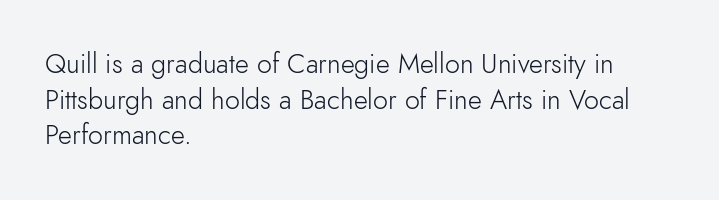
Notice how descenders clear the ascenders below comfortably — that's standard leading. Rule under the text: the space is simply empty. This rendering uses left alignment, leaving the right contour irregular. The type sits square on the baseline with zero lean. The font sits on the lighter half of the weight spectrum, regular included. The gaps between neighbouring characters are ordinary and unremarkable.
